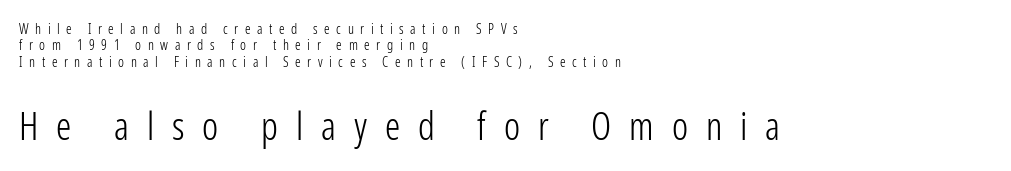
The image shows 38 px light, condensed sans-serif type, upright; set left-aligned, line spacing 1.17x, unusually wide letter spacing (+0.47 em), not underlined; the second (bottom) block is 2.71x larger; low stroke contrast and a medium x-height.
